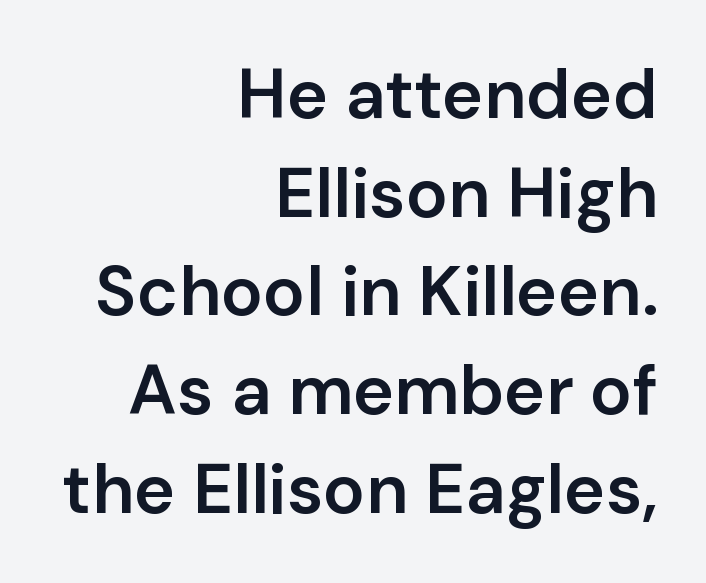
{"serif": "no", "italic": "no", "bold": "semi", "weight": "semibold", "width": "normal", "stroke_contrast": "low", "x_height": "medium", "monospaced": "no", "underline": "no", "align": "right", "line_spacing": "normal", "line_spacing_ratio": 1.41, "letter_spacing": "normal", "letter_spacing_em": 0.0, "glyph_px": 70}
